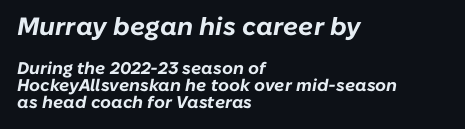
The initial chunk of copy outweighs the following chunk in type size. The face used here is rendered with its standard letterfit. The letters are slanted; this is an italic face. Students, observe: this is what under-led, compact text looks like.
